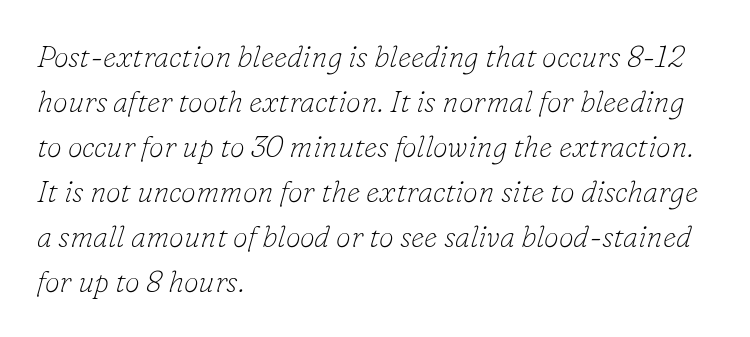
The image shows 30 px thin serif type, italic (leaning right); set left-aligned, normal line spacing (1.5x), normal letter spacing, not underlined; low stroke contrast and a small x-height.
